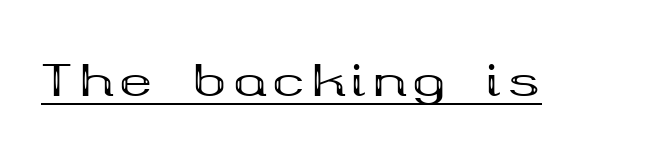
The typesetter has applied underlining to the passage shown. The letters stand upright; this is a roman face. A full-strength bold gives these letters their thick strokes. These lines are composed in type with serifs. Looks like regular typesetting: each glyph gets only the width it needs.
